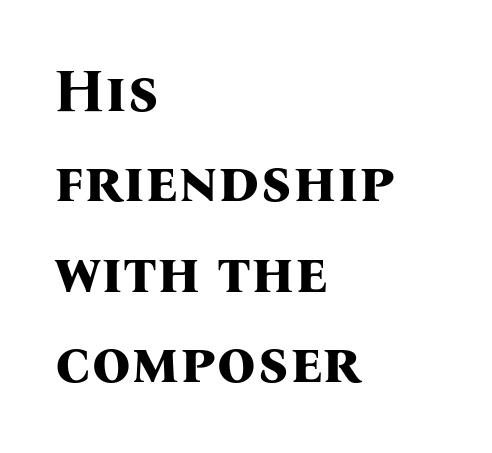
{"serif": "yes", "italic": "no", "bold": "yes", "weight": "bold", "width": "normal", "stroke_contrast": "medium", "x_height": "medium", "monospaced": "no", "underline": "no", "align": "left", "line_spacing": "normal", "line_spacing_ratio": 1.48, "letter_spacing": "normal", "letter_spacing_em": 0.0, "glyph_px": 61}
